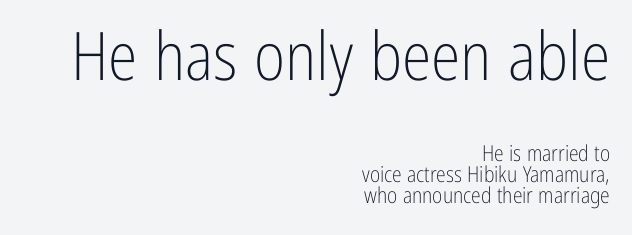
Q: Is the text bold? A: No.
Q: Is the text italic (slanted)? A: No, it is upright.
Q: Is the typeface a serif or a sans-serif typeface? A: Sans-serif.
Q: Is the text underlined? A: No.
Q: How is the paragraph aligned? A: Right-aligned.
Q: Is the spacing between letters normal or unusually wide? A: Normal.
Q: Is the spacing between lines tight, normal or loose? A: Tight.
Q: Which block of text is set in a larger size, the first (top) or the second (bottom)? A: The first (top) one.
Q: Width (condensed, normal, or wide)? A: Condensed.
Q: Stroke contrast? A: Low.
Q: x-height? A: Medium.
Q: Monospaced? A: No.
